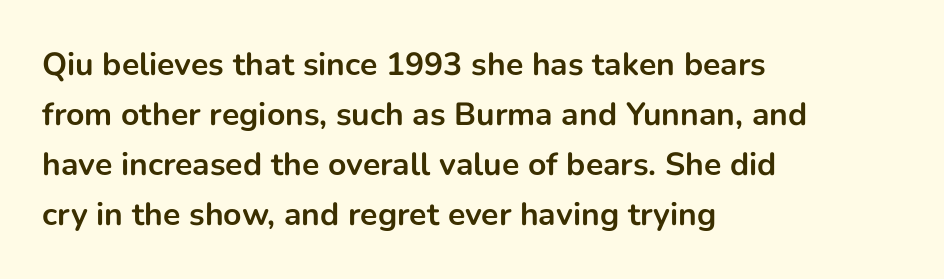
The image shows 32 px bold sans-serif type, upright; set left-aligned, normal line spacing (1.56x), normal letter spacing, not underlined; low stroke contrast and a medium x-height.
